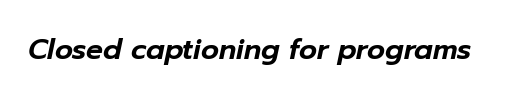
{"italic": "yes", "lean": "right", "slant_degrees": 12, "width": "normal", "stroke_contrast": "low", "x_height": "medium", "monospaced": "no", "underline": "no", "letter_spacing": "normal", "letter_spacing_em": 0.0, "glyph_px": 28}
